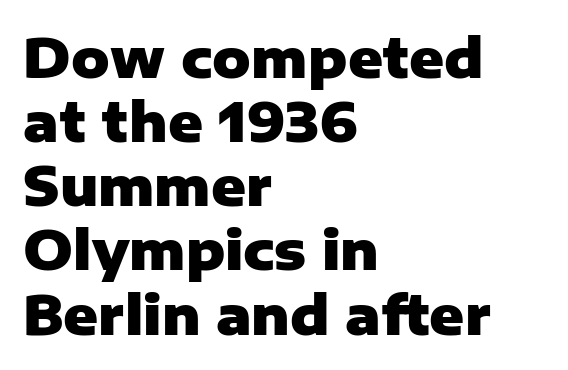
Q: Is the text bold? A: Yes.
Q: Is the text italic (slanted)? A: No, it is upright.
Q: Is the typeface a serif or a sans-serif typeface? A: Sans-serif.
Q: Is the text underlined? A: No.
Q: How is the paragraph aligned? A: Left-aligned.
Q: Is the spacing between letters normal or unusually wide? A: Normal.
Q: Width (condensed, normal, or wide)? A: Normal.
Q: Stroke contrast? A: Low.
Q: x-height? A: Medium.
Q: Monospaced? A: No.
